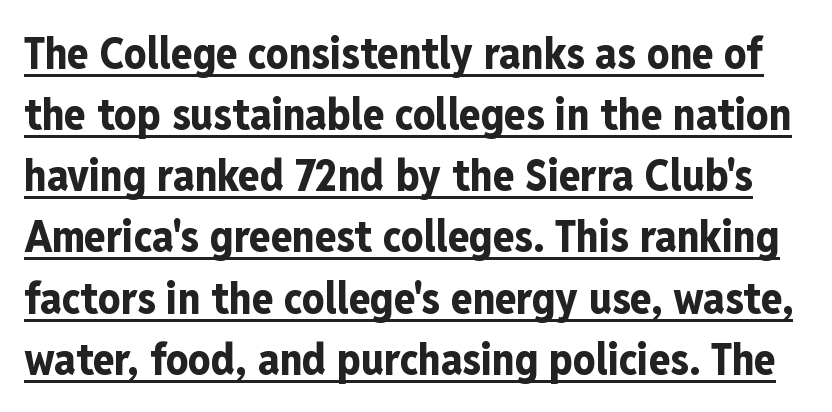
Q: Is the text bold? A: Yes.
Q: Is the text italic (slanted)? A: No, it is upright.
Q: Is the typeface a serif or a sans-serif typeface? A: Sans-serif.
Q: Is the text underlined? A: Yes.
Q: Is the spacing between letters normal or unusually wide? A: Normal.
Q: Is the spacing between lines tight, normal or loose? A: Normal.
Q: Width (condensed, normal, or wide)? A: Condensed.
Q: Stroke contrast? A: Low.
Q: x-height? A: Medium.
Q: Monospaced? A: No.
